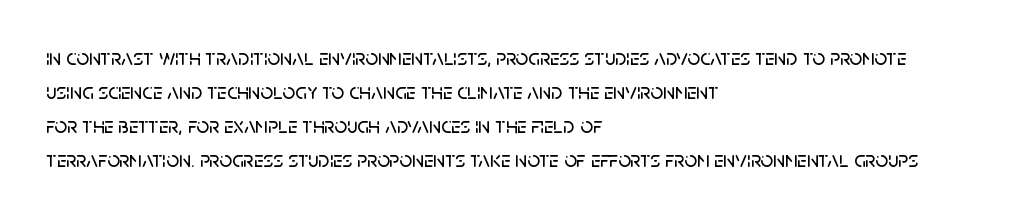
Q: Is the text italic (slanted)? A: No, it is upright.
Q: Is the text underlined? A: No.
Q: How is the paragraph aligned? A: Left-aligned.
Q: Is the spacing between letters normal or unusually wide? A: Normal.
Q: Is the spacing between lines tight, normal or loose? A: Normal.
